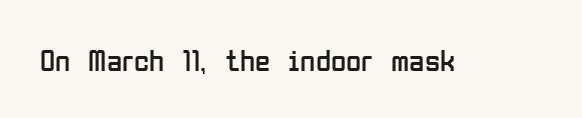
The image shows 31 px regular-weight, condensed sans-serif type, upright; set normal letter spacing, not underlined; low stroke contrast and a medium x-height.
